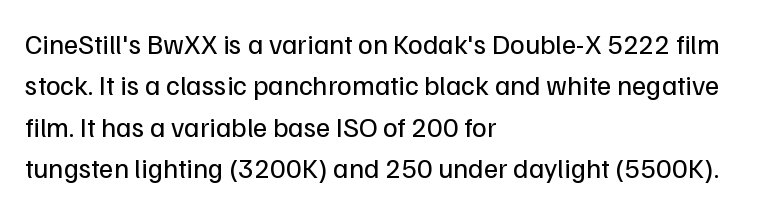
{"serif": "no", "italic": "no", "bold": "no", "weight": "regular", "width": "normal", "stroke_contrast": "low", "x_height": "medium", "monospaced": "no", "underline": "no", "align": "left", "line_spacing": "normal", "line_spacing_ratio": 1.48, "letter_spacing": "normal", "letter_spacing_em": 0.0, "glyph_px": 28}
